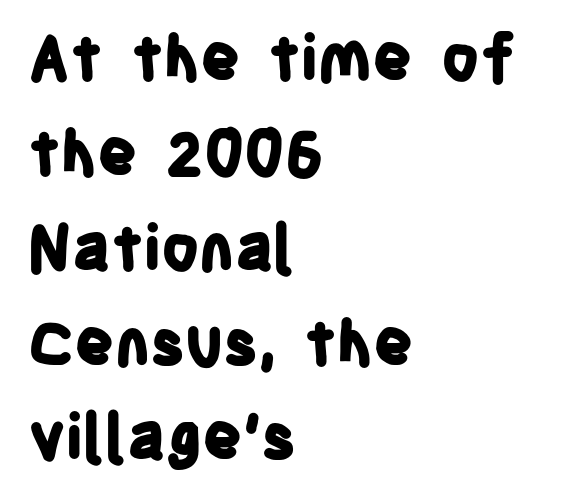
The image shows 62 px bold, condensed sans-serif type, upright; set left-aligned, normal line spacing (1.53x), normal letter spacing, not underlined; low stroke contrast and a large x-height.
